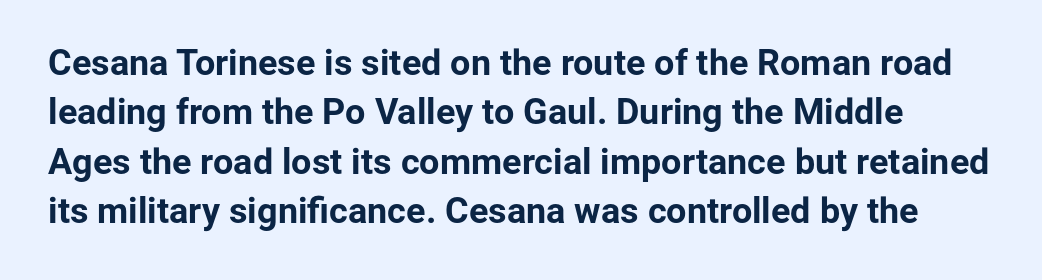
{"serif": "no", "italic": "no", "bold": "yes", "weight": "bold", "width": "normal", "stroke_contrast": "low", "x_height": "medium", "monospaced": "no", "underline": "no", "line_spacing": "normal", "line_spacing_ratio": 1.37, "letter_spacing": "normal", "letter_spacing_em": 0.0, "glyph_px": 36}
